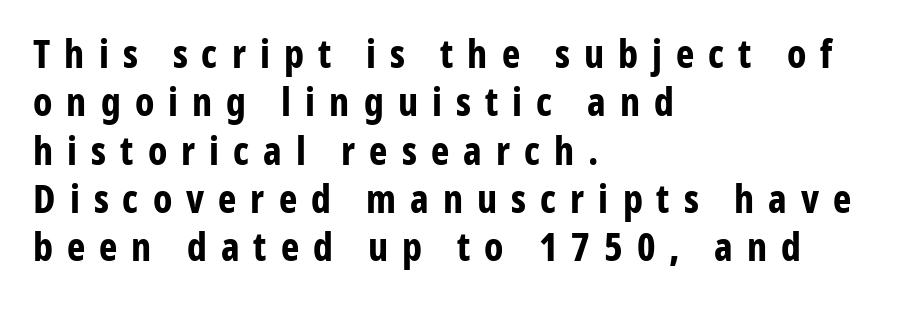
Q: Is the text bold? A: Yes.
Q: Is the text italic (slanted)? A: No, it is upright.
Q: Is the typeface a serif or a sans-serif typeface? A: Sans-serif.
Q: Is the text underlined? A: No.
Q: How is the paragraph aligned? A: Left-aligned.
Q: Is the spacing between letters normal or unusually wide? A: Unusually wide.
Q: Width (condensed, normal, or wide)? A: Condensed.
Q: Stroke contrast? A: Low.
Q: x-height? A: Medium.
Q: Monospaced? A: No.
